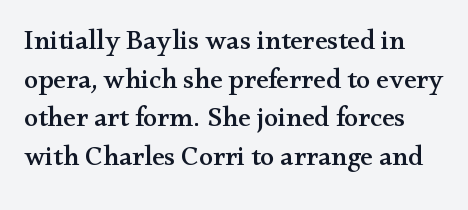
The image shows 28 px wide serif type, upright; set normal line spacing (1.38x), normal letter spacing, not underlined; medium stroke contrast and a small x-height.
